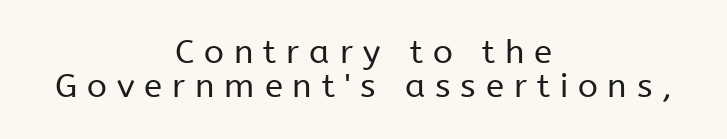
Q: Is the text bold? A: No.
Q: Is the text italic (slanted)? A: No, it is upright.
Q: Is the typeface a serif or a sans-serif typeface? A: Sans-serif.
Q: Is the text underlined? A: No.
Q: How is the paragraph aligned? A: Centered.
Q: Is the spacing between letters normal or unusually wide? A: Unusually wide.
Q: Is the spacing between lines tight, normal or loose? A: Tight.
Q: Width (condensed, normal, or wide)? A: Normal.
Q: Stroke contrast? A: Low.
Q: x-height? A: Medium.
Q: Monospaced? A: No.
